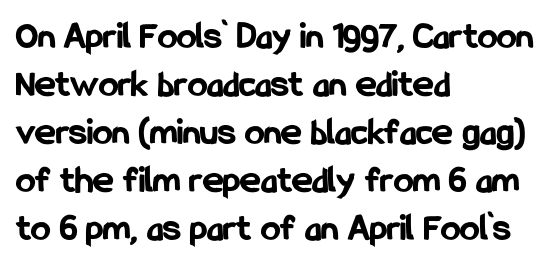
Q: Is the text bold? A: Yes.
Q: Is the text italic (slanted)? A: No, it is upright.
Q: Is the typeface a serif or a sans-serif typeface? A: Sans-serif.
Q: Is the text underlined? A: No.
Q: How is the paragraph aligned? A: Left-aligned.
Q: Is the spacing between letters normal or unusually wide? A: Normal.
Q: Width (condensed, normal, or wide)? A: Condensed.
Q: Stroke contrast? A: Low.
Q: x-height? A: Medium.
Q: Monospaced? A: No.
